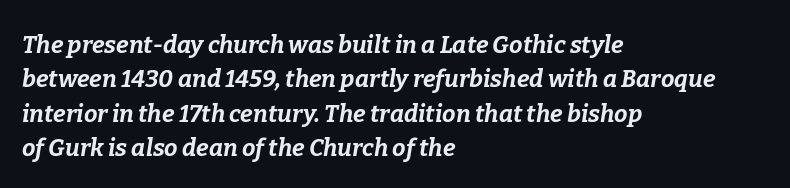
Q: Is the text bold? A: Yes.
Q: Is the text italic (slanted)? A: Yes, it leans right by about 9 degrees.
Q: Is the text underlined? A: No.
Q: How is the paragraph aligned? A: Left-aligned.
Q: Is the spacing between letters normal or unusually wide? A: Normal.
Q: Is the spacing between lines tight, normal or loose? A: Normal.
